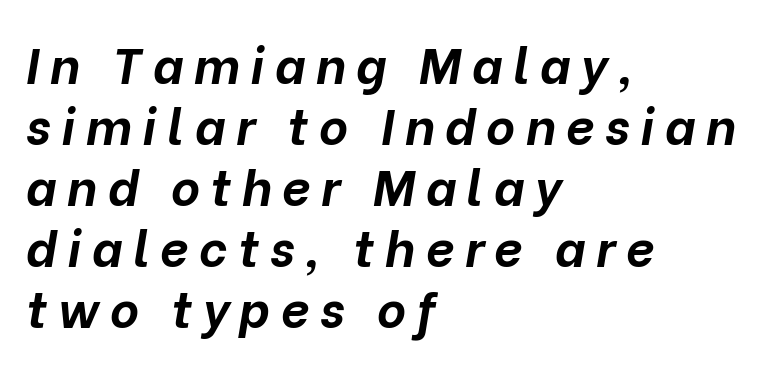
Q: Is the text bold? A: Yes.
Q: Is the text italic (slanted)? A: Yes, it leans right by about 10 degrees.
Q: Is the text underlined? A: No.
Q: How is the paragraph aligned? A: Left-aligned.
Q: Is the spacing between letters normal or unusually wide? A: Unusually wide.
Q: Width (condensed, normal, or wide)? A: Normal.
Q: Stroke contrast? A: Low.
Q: x-height? A: Medium.
Q: Monospaced? A: No.
